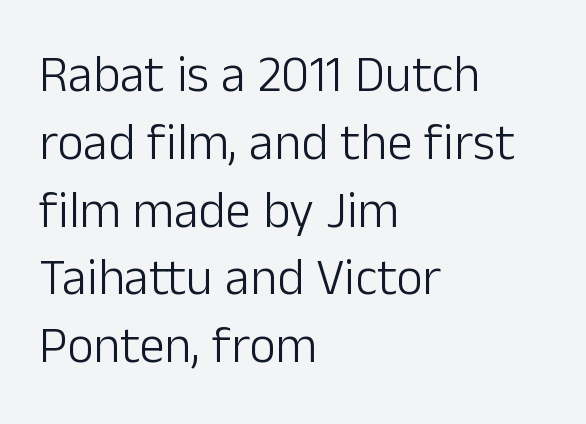
Q: Is the text bold? A: No.
Q: Is the text italic (slanted)? A: No, it is upright.
Q: Is the typeface a serif or a sans-serif typeface? A: Sans-serif.
Q: Is the text underlined? A: No.
Q: How is the paragraph aligned? A: Left-aligned.
Q: Is the spacing between letters normal or unusually wide? A: Normal.
Q: Is the spacing between lines tight, normal or loose? A: Normal.
Q: Width (condensed, normal, or wide)? A: Normal.
Q: Stroke contrast? A: Low.
Q: x-height? A: Medium.
Q: Monospaced? A: No.
